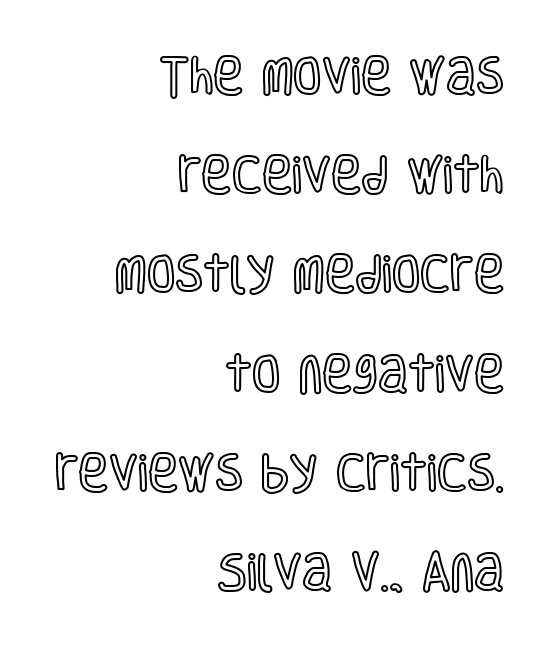
{"italic": "no", "width": "condensed", "x_height": "large", "monospaced": "no", "underline": "no", "align": "right", "line_spacing": "loose", "line_spacing_ratio": 2.42, "letter_spacing": "normal", "letter_spacing_em": 0.0, "glyph_px": 41}
